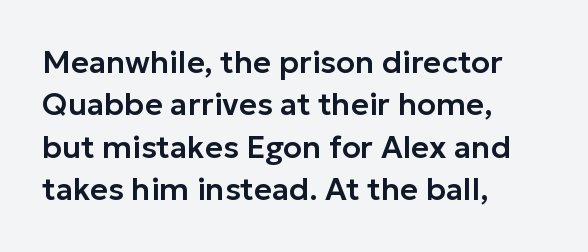
Q: Is the text italic (slanted)? A: No, it is upright.
Q: Is the typeface a serif or a sans-serif typeface? A: Sans-serif.
Q: Is the text underlined? A: No.
Q: How is the paragraph aligned? A: Left-aligned.
Q: Is the spacing between letters normal or unusually wide? A: Normal.
Q: Is the spacing between lines tight, normal or loose? A: Normal.
Q: Width (condensed, normal, or wide)? A: Normal.
Q: Stroke contrast? A: Low.
Q: x-height? A: Medium.
Q: Monospaced? A: No.
